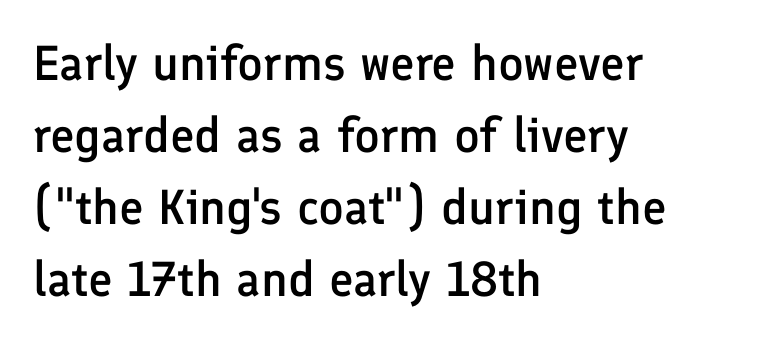
The compositor pushed each line to the left boundary. The sample has been set in demibold, a notch under bold. Words appear dense and cohesive because spacing is normal. Are there feet on the stems? There aren't — it's a sans. These lines are rendered in a variable-pitch font. The letters stand straight up with perfectly vertical stems.
